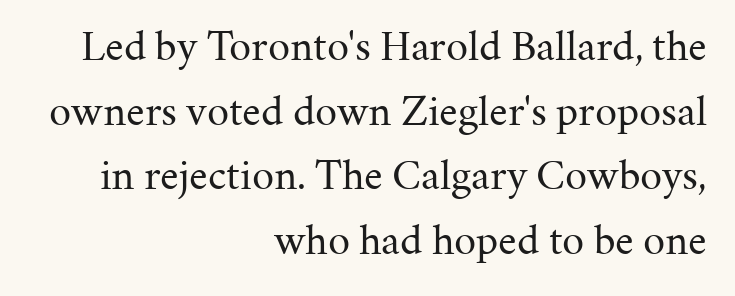
Q: Is the text bold? A: No.
Q: Is the text italic (slanted)? A: No, it is upright.
Q: Is the typeface a serif or a sans-serif typeface? A: Serif.
Q: Is the text underlined? A: No.
Q: How is the paragraph aligned? A: Right-aligned.
Q: Is the spacing between letters normal or unusually wide? A: Normal.
Q: Is the spacing between lines tight, normal or loose? A: Normal.
Q: Width (condensed, normal, or wide)? A: Normal.
Q: Stroke contrast? A: Medium.
Q: x-height? A: Medium.
Q: Monospaced? A: No.
